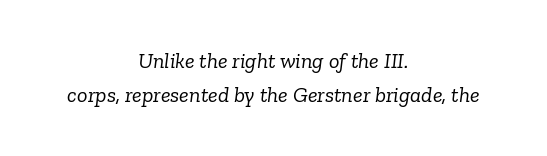
The image shows 22 px text type, italic (leaning right); set centered, normal line spacing (1.55x), normal letter spacing, not underlined.
